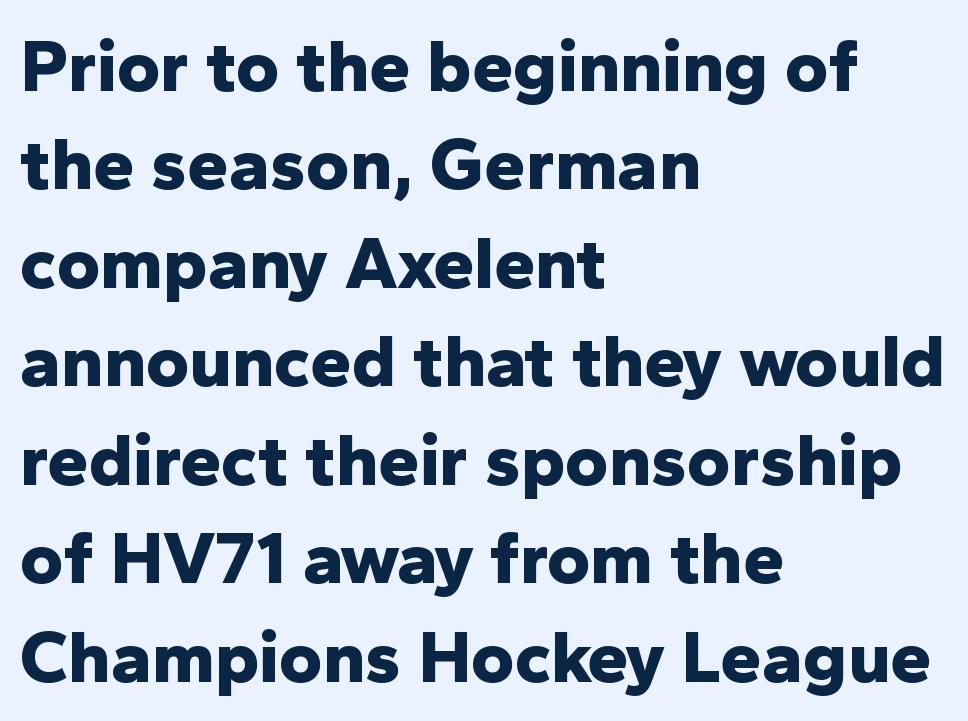
Q: Is the text bold? A: Yes.
Q: Is the text italic (slanted)? A: No, it is upright.
Q: Is the typeface a serif or a sans-serif typeface? A: Sans-serif.
Q: Is the text underlined? A: No.
Q: How is the paragraph aligned? A: Left-aligned.
Q: Is the spacing between letters normal or unusually wide? A: Normal.
Q: Is the spacing between lines tight, normal or loose? A: Normal.
Q: Width (condensed, normal, or wide)? A: Normal.
Q: Stroke contrast? A: Low.
Q: x-height? A: Medium.
Q: Monospaced? A: No.
